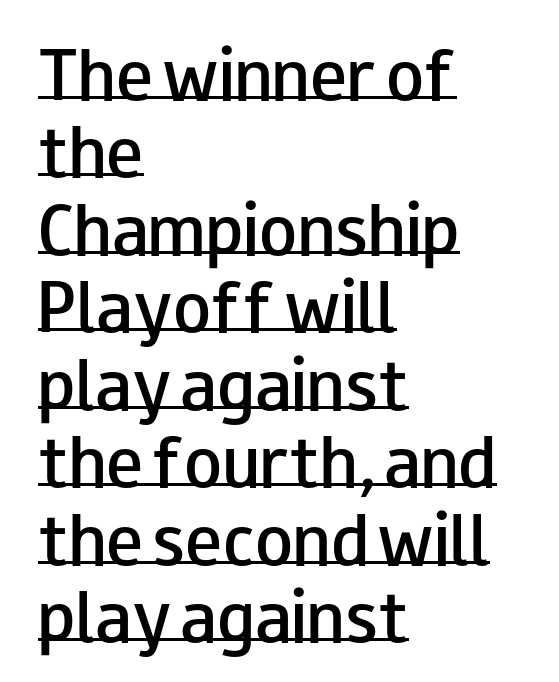
{"serif": "no", "italic": "no", "bold": "semi", "weight": "semibold", "width": "wide", "stroke_contrast": "low", "x_height": "small", "monospaced": "no", "underline": "yes", "align": "left", "line_spacing": "normal", "line_spacing_ratio": 1.25, "letter_spacing": "normal", "letter_spacing_em": 0.0, "glyph_px": 62}
